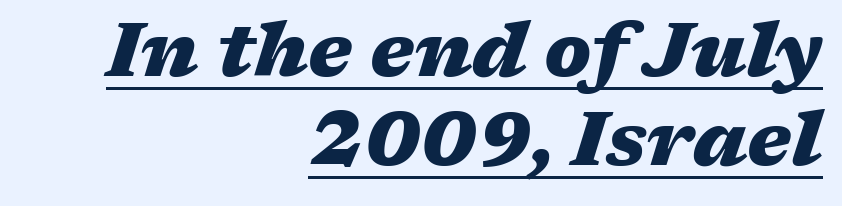
Nothing unusual about the tracking: characters are spaced as the font intends. The rag falls on the left side of this text block. This is oblique type, the kind used for emphasis or titles. Like a heading marked for emphasis, these lines bear an underscore. A typesetter would call this proportional, since set widths differ per character.
